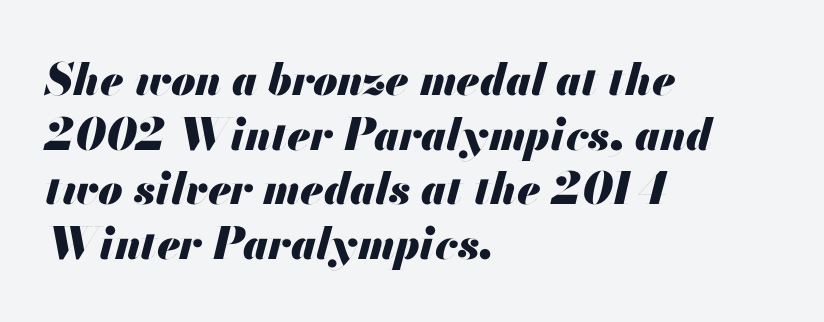
{"italic": "yes", "lean": "right", "slant_degrees": 13, "bold": "yes", "weight": "heavy", "width": "normal", "stroke_contrast": "medium", "x_height": "small", "monospaced": "no", "underline": "no", "align": "left", "line_spacing_ratio": 1.24, "letter_spacing": "normal", "letter_spacing_em": 0.0, "glyph_px": 44}
